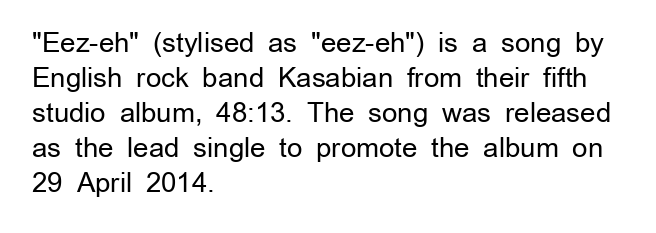
Style check: upright. Plain, unruled lines of type. The paragraph has a hard left edge and a soft right edge. This rendering leaves character spacing at its baseline value. A typesetter would call this leading conventional body-copy spacing. These glyphs show unthickened strokes, regular width or finer.
